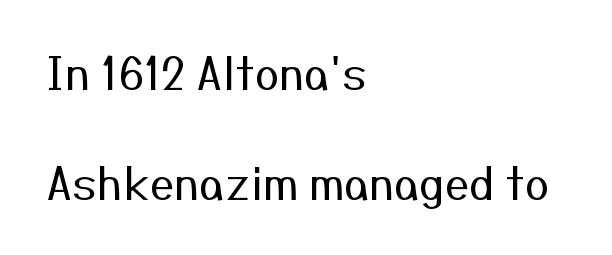
{"serif": "no", "italic": "no", "bold": "no", "weight": "regular", "width": "normal", "stroke_contrast": "medium", "x_height": "medium", "monospaced": "no", "underline": "no", "align": "left", "line_spacing": "loose", "line_spacing_ratio": 2.5, "letter_spacing": "normal", "letter_spacing_em": 0.0, "glyph_px": 44}
